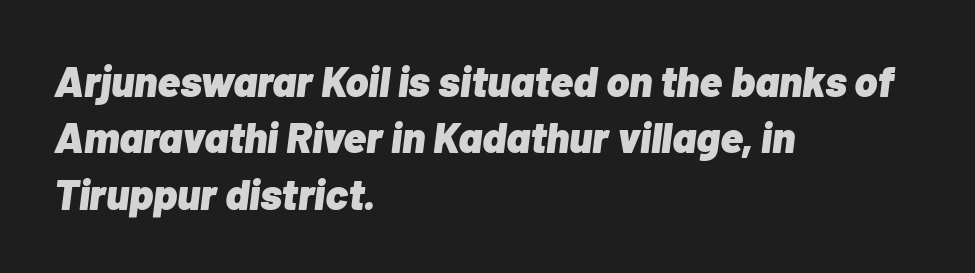
The image shows 43 px heavy type, italic (leaning right); set left-aligned, normal line spacing (1.31x), normal letter spacing, not underlined; low stroke contrast and a medium x-height.
